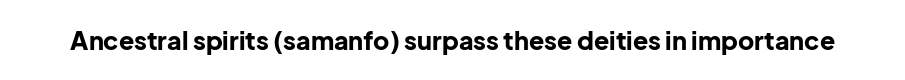
The image shows 25 px bold type, upright; set normal letter spacing, not underlined.
